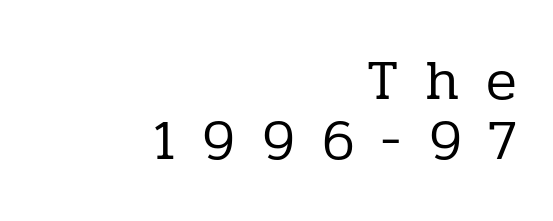
The image shows 57 px regular-weight serif type, upright; set right-aligned, tight line spacing (1.05x), unusually wide letter spacing (+0.47 em), not underlined; low stroke contrast and a medium x-height.
